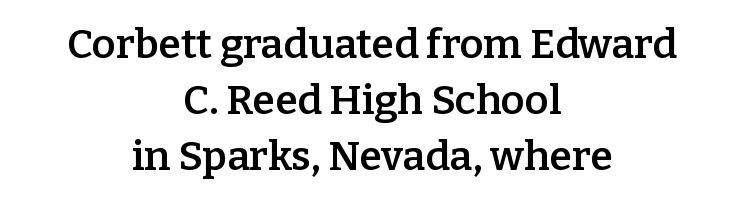
The image shows 41 px semibold serif type, upright; set centered, normal line spacing (1.37x), normal letter spacing, not underlined; low stroke contrast and a medium x-height.
